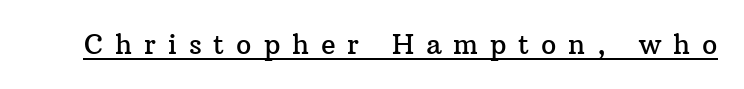
Q: Is the text italic (slanted)? A: No, it is upright.
Q: Is the text underlined? A: Yes.
Q: Is the spacing between letters normal or unusually wide? A: Unusually wide.
